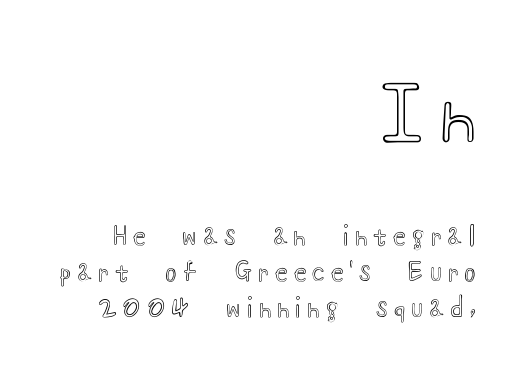
Is the block centered? No — it sits flush against the right margin. The rendering shrinks the type as you move from the upper chunk to the lower. Underline: absent. You could only call the tracking loose — the letters float apart. Rendered with straight, roman letterforms. Evenly set lines give the paragraph a standard silhouette.
